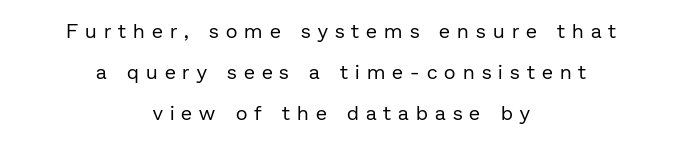
Q: Is the text bold? A: No.
Q: Is the text italic (slanted)? A: No, it is upright.
Q: Is the text underlined? A: No.
Q: How is the paragraph aligned? A: Centered.
Q: Is the spacing between letters normal or unusually wide? A: Unusually wide.
Q: Is the spacing between lines tight, normal or loose? A: Loose.
